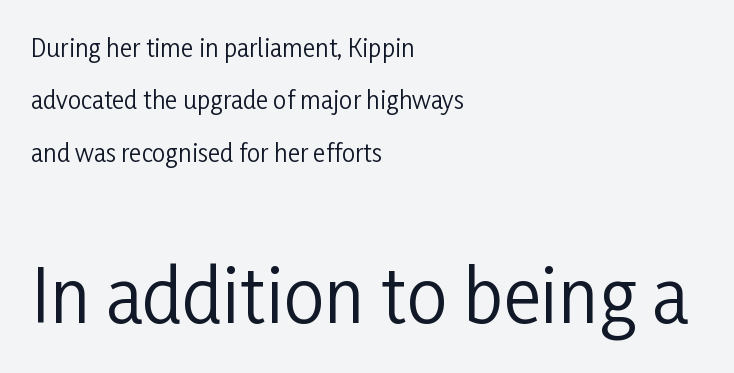
The letters stand straight up with perfectly vertical stems. Regarding serifs, this sample does without them. The weight would be labelled regular, book, light, or lighter still. A student would call this left alignment; a typographer would say flush left, rag right.
